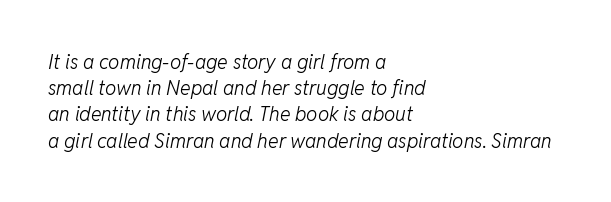
{"italic": "yes", "lean": "right", "slant_degrees": 11, "bold": "no", "underline": "no", "align": "left", "line_spacing": "normal", "line_spacing_ratio": 1.31, "letter_spacing": "normal", "letter_spacing_em": 0.0, "glyph_px": 20}
